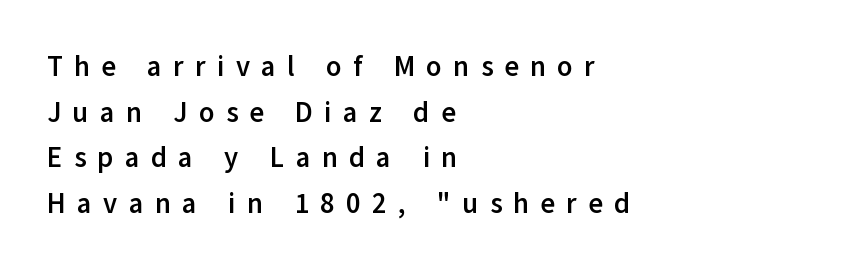
This sample has the flowing, uneven cadence of proportional lettering. Descenders are the only things crossing below the line. Designer's note — italics off, roman on. Is the type bold? Yes — the strokes are clearly thick and heavy. Glyph-to-glyph distance is far greater than everyday printed text.
